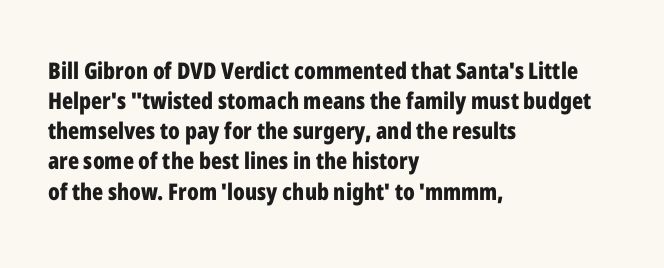
The image shows 23 px bold type, upright; set left-aligned, normal line spacing (1.31x), normal letter spacing, not underlined.
